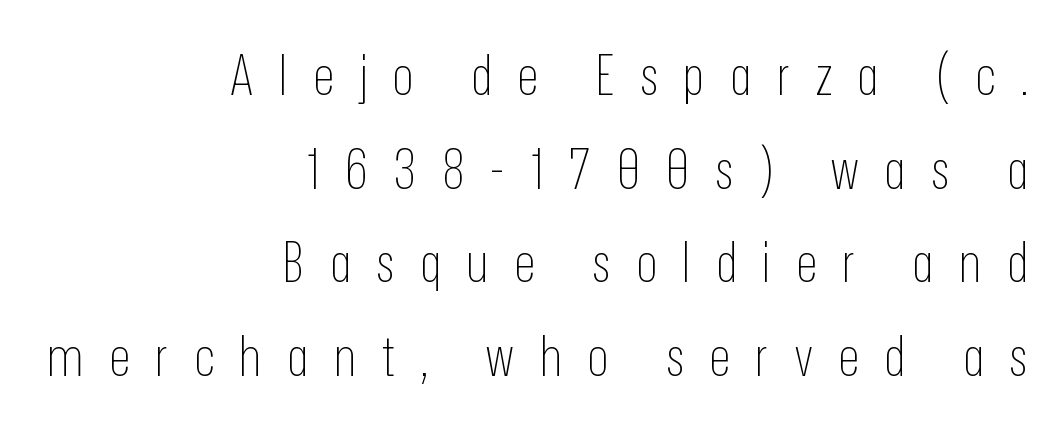
It's the straight-up-and-down kind of type. What stands out about the letter spacing? Its width — letters are far apart. Right-aligned paragraph, ragged on the left. The words here are not underlined. Note: no serifs on the glyphs. Counters stay open thanks to moderate or lighter strokes.
